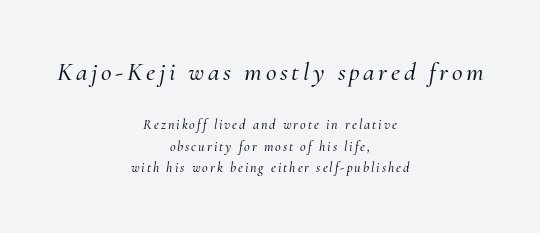
The image shows 26 px text type, italic (leaning right); set centered, normal line spacing (1.55x), not underlined; the first (top) block is 1.86x larger.
